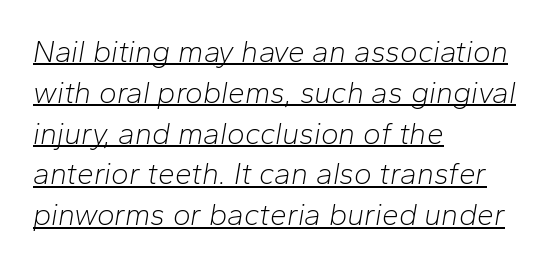
Q: Is the text bold? A: No.
Q: Is the text italic (slanted)? A: Yes, it leans right by about 10 degrees.
Q: Is the text underlined? A: Yes.
Q: How is the paragraph aligned? A: Left-aligned.
Q: Is the spacing between letters normal or unusually wide? A: Normal.
Q: Is the spacing between lines tight, normal or loose? A: Normal.
Q: Width (condensed, normal, or wide)? A: Normal.
Q: Stroke contrast? A: Low.
Q: x-height? A: Medium.
Q: Monospaced? A: No.
